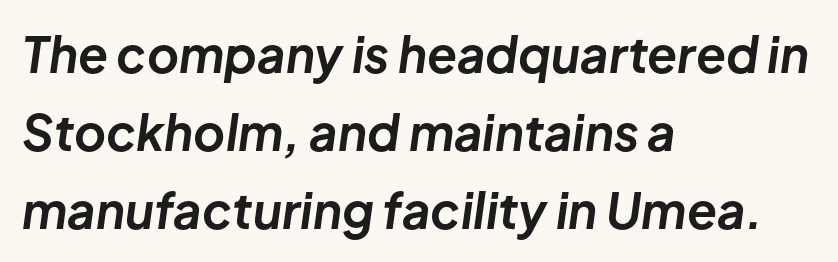
The image shows 49 px bold type, italic (leaning right); set left-aligned, normal line spacing (1.59x), normal letter spacing, not underlined; low stroke contrast and a medium x-height.
